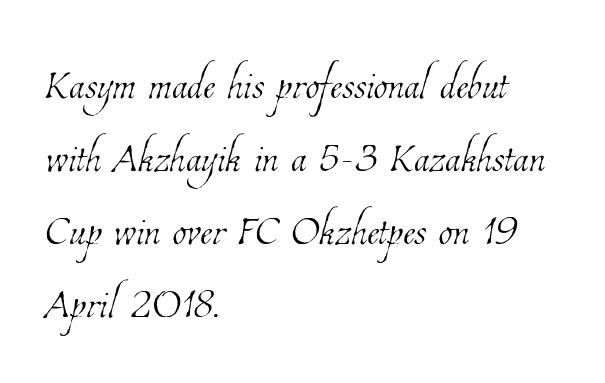
The image shows 57 px thin, condensed type; set left-aligned, normal line spacing (1.28x), normal letter spacing, not underlined; low stroke contrast and a medium x-height.
